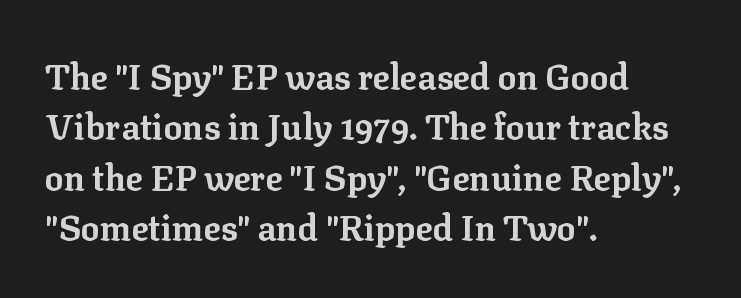
Q: Is the text bold? A: Yes.
Q: Is the text italic (slanted)? A: No, it is upright.
Q: Is the typeface a serif or a sans-serif typeface? A: Serif.
Q: Is the text underlined? A: No.
Q: How is the paragraph aligned? A: Left-aligned.
Q: Is the spacing between letters normal or unusually wide? A: Normal.
Q: Is the spacing between lines tight, normal or loose? A: Normal.
Q: Width (condensed, normal, or wide)? A: Normal.
Q: Stroke contrast? A: Low.
Q: x-height? A: Medium.
Q: Monospaced? A: No.
